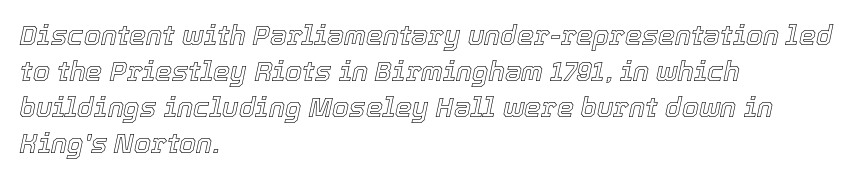
Q: Is the text italic (slanted)? A: Yes, it leans right by about 12 degrees.
Q: Is the text underlined? A: No.
Q: How is the paragraph aligned? A: Left-aligned.
Q: Is the spacing between letters normal or unusually wide? A: Normal.
Q: Is the spacing between lines tight, normal or loose? A: Normal.
